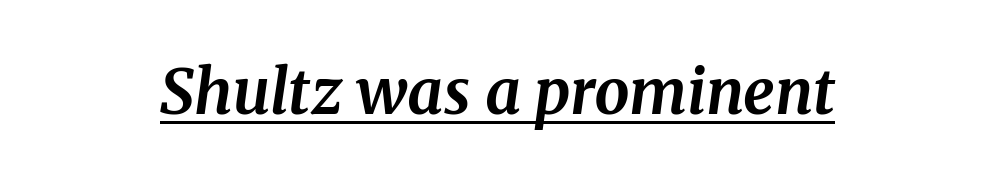
{"serif": "yes", "italic": "yes", "lean": "right", "slant_degrees": 8, "bold": "yes", "weight": "bold", "width": "normal", "stroke_contrast": "medium", "x_height": "medium", "monospaced": "no", "underline": "yes", "letter_spacing": "normal", "letter_spacing_em": 0.0, "glyph_px": 62}
